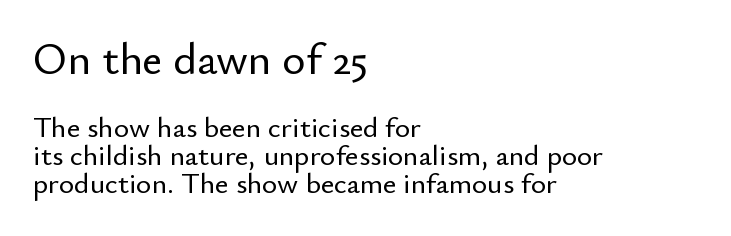
Q: Is the text italic (slanted)? A: No, it is upright.
Q: Is the typeface a serif or a sans-serif typeface? A: Sans-serif.
Q: Is the text underlined? A: No.
Q: How is the paragraph aligned? A: Left-aligned.
Q: Is the spacing between letters normal or unusually wide? A: Normal.
Q: Is the spacing between lines tight, normal or loose? A: Tight.
Q: Which block of text is set in a larger size, the first (top) or the second (bottom)? A: The first (top) one.
Q: Width (condensed, normal, or wide)? A: Normal.
Q: Stroke contrast? A: Low.
Q: x-height? A: Small.
Q: Monospaced? A: No.
